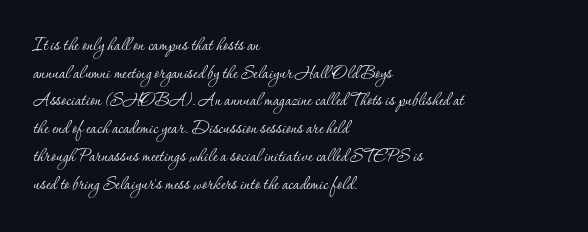
The typeface has the unassuming heft of standard copy or less. A clean baseline with only descenders dipping below it. Default kerning and tracking; the words read as compact shapes.
